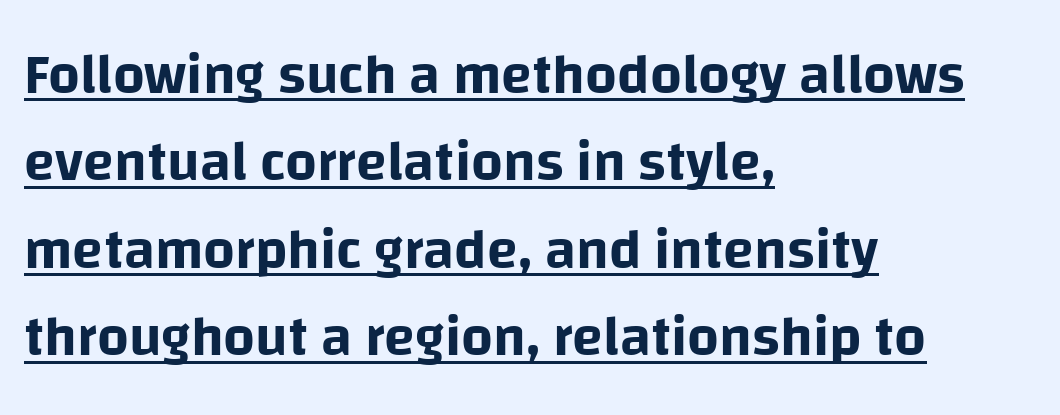
Look at the tracking — it's just the regular setting, nothing added. The text was rendered using a sans face with plain stroke endings. The rendering uses the underline text-decoration. The type sits square on the baseline with zero lean. The ragged edge is on the right, which tells us the setting is flush left.
